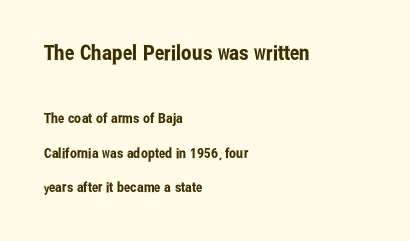
{"italic": "no", "underline": "no", "align": "left", "line_spacing": "loose", "line_spacing_ratio": 2.46, "letter_spacing": "normal", "letter_spacing_em": 0.0, "larger_block": "first", "size_ratio": 1.5, "glyph_px": 21}
